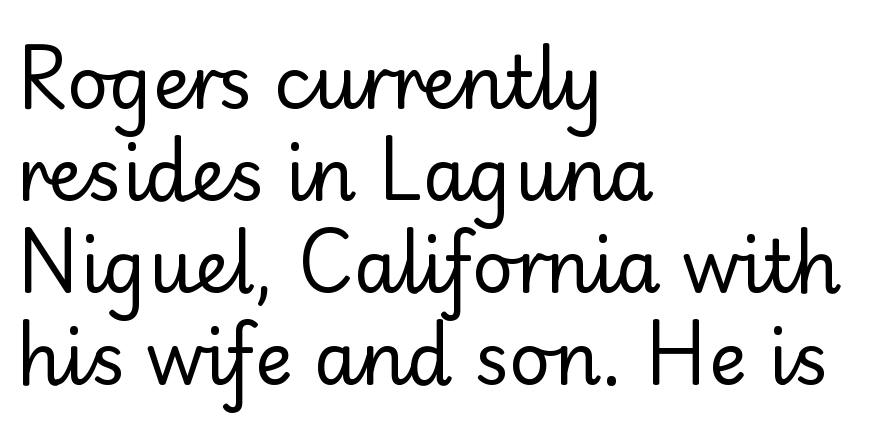
The image shows 72 px regular-weight sans-serif type, upright; set left-aligned, normal line spacing (1.28x), normal letter spacing, not underlined; low stroke contrast and a small x-height.
